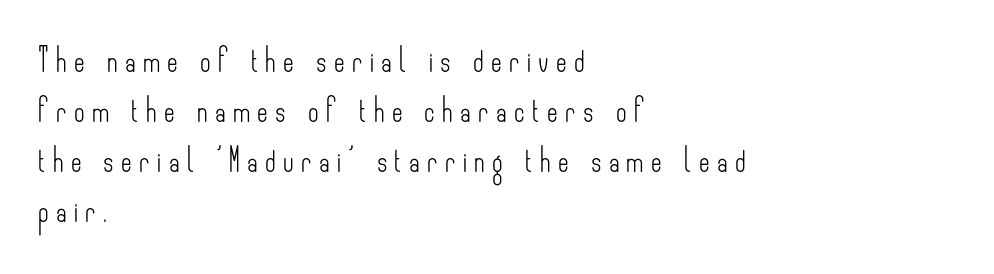
{"italic": "no", "bold": "no", "underline": "no", "align": "left", "line_spacing": "loose", "line_spacing_ratio": 2.17, "letter_spacing": "wide", "letter_spacing_em": 0.32, "glyph_px": 23}
